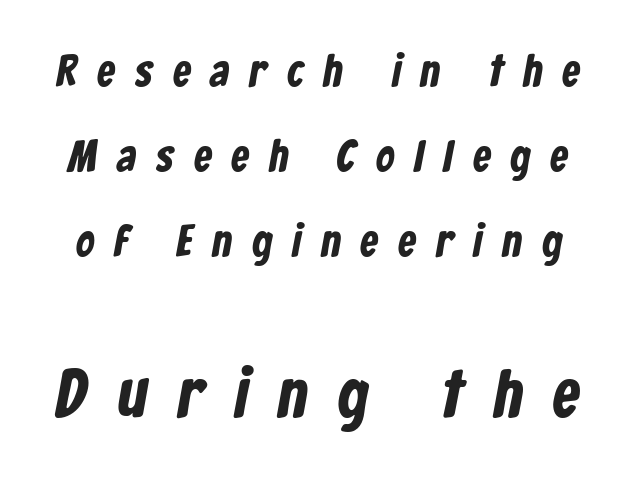
The image shows 68 px condensed sans-serif type; set line spacing 1.89x, unusually wide letter spacing (+0.45 em), not underlined; the second (bottom) block is 1.51x larger; low stroke contrast and a medium x-height.
